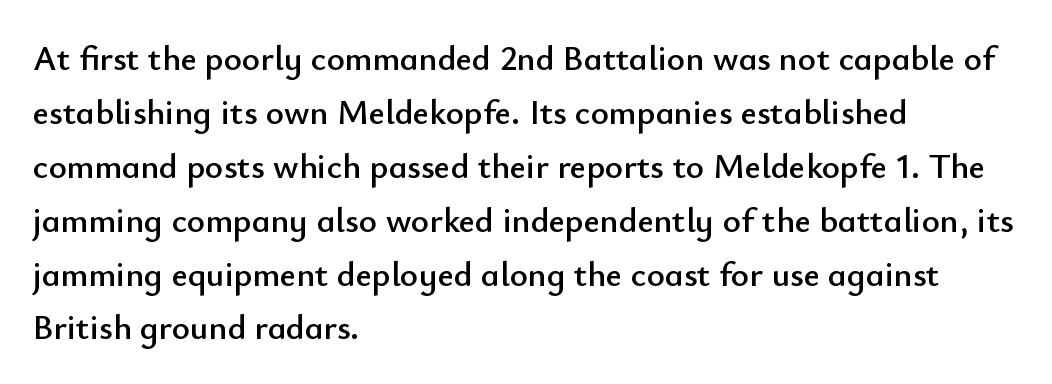
Nope, not italic — everything's standing straight. Font category for this specimen: sans-serif. Here the designer chose a conventional face with non-uniform glyph widths. Each row of text sits above clean, open space. Does extra space separate the letters? No, they use regular spacing.
